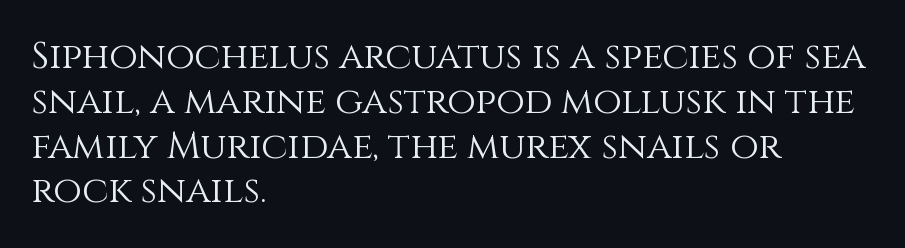
The image shows 37 px light type, upright; set left-aligned, line spacing 1.21x, normal letter spacing, not underlined; medium stroke contrast and a large x-height.
